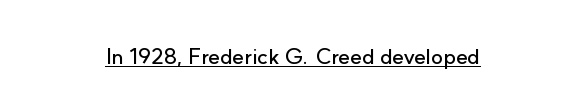
Line starts and ends both wander, symmetrically. The lettering holds an erect, upright posture throughout. Quick note: underline on. In terms of letterspacing, this is plain default setting.
